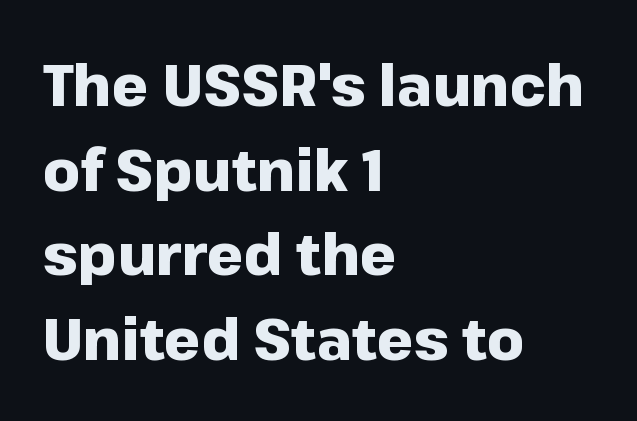
If you measured baseline to baseline, you'd find a middling distance. Clear beneath every line of the passage. Italic: no, the glyphs are upright roman. You could not count columns in this text — the font is proportionally spaced. The passage shown has conventional tracking throughout.
